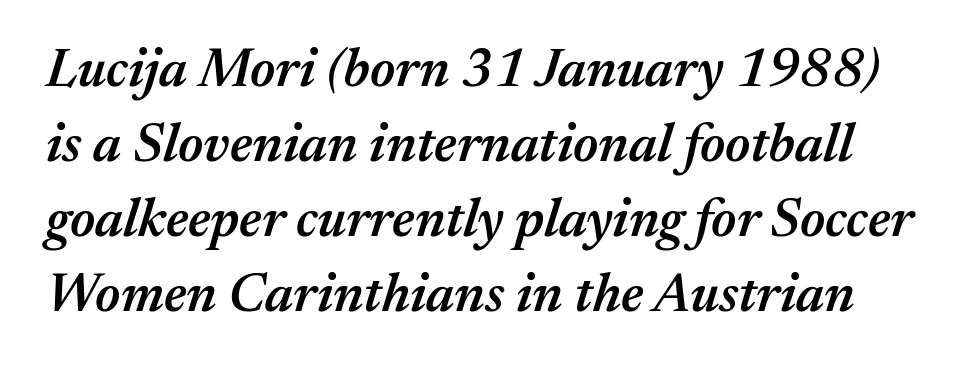
Q: Is the text bold? A: Semi-bold.
Q: Is the text italic (slanted)? A: Yes, it leans right by about 17 degrees.
Q: Is the text underlined? A: No.
Q: Is the spacing between letters normal or unusually wide? A: Normal.
Q: Is the spacing between lines tight, normal or loose? A: Normal.
Q: Width (condensed, normal, or wide)? A: Normal.
Q: Stroke contrast? A: Medium.
Q: x-height? A: Medium.
Q: Monospaced? A: No.
